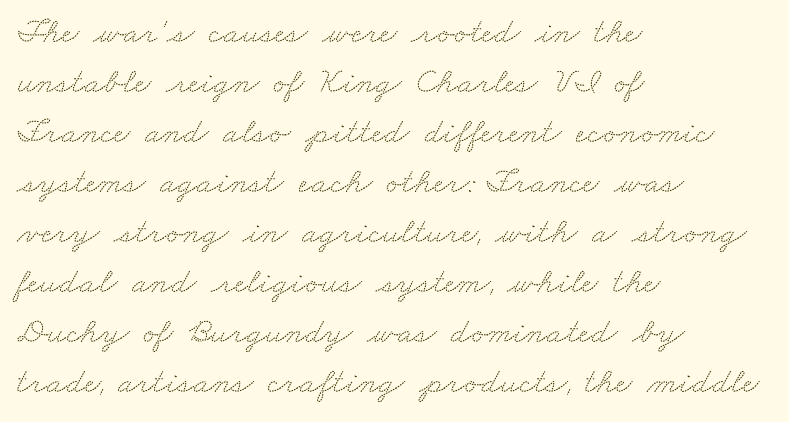
The image shows 36 px wide serif type; set left-aligned, normal line spacing (1.39x), normal letter spacing, not underlined; medium stroke contrast and a small x-height.
